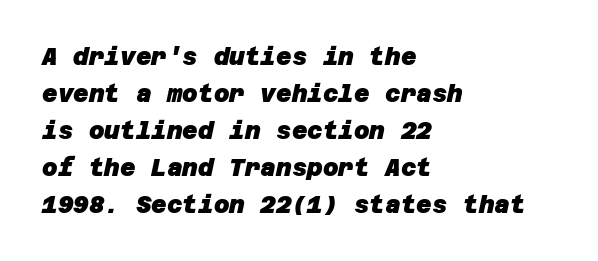
The image shows 24 px bold type; set left-aligned, normal line spacing (1.54x), normal letter spacing, not underlined.
